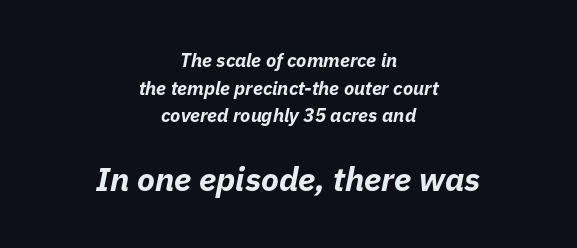
The image shows 33 px bold type, italic (leaning right); set centered, normal line spacing (1.46x), normal letter spacing, not underlined; the second (bottom) block is 1.74x larger; low stroke contrast and a medium x-height.
